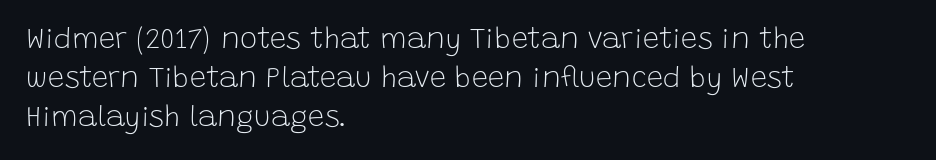
The image shows 29 px light sans-serif type, upright; set left-aligned, normal line spacing (1.34x), normal letter spacing, not underlined; low stroke contrast and a large x-height.
